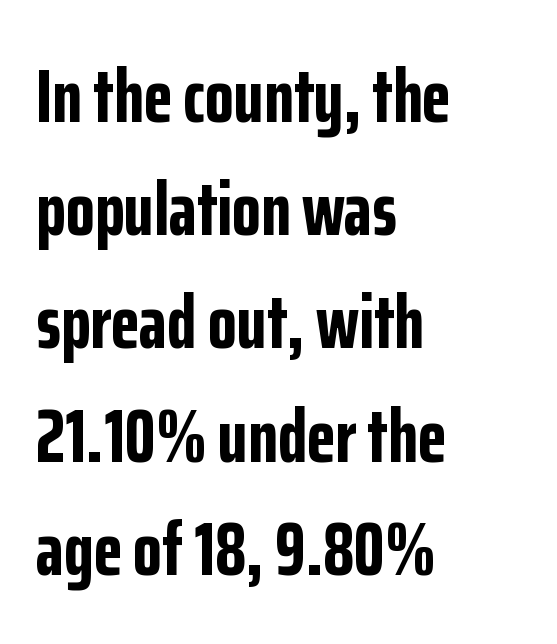
Honestly, the letter spacing is just normal — you wouldn't notice it. Check under the words: just untouched page. The passage shown is typeset with a sans-serif family. This sample has the flowing, uneven cadence of proportional lettering. Is there much room between lines? A standard amount, neither cramped nor airy. The letters stand straight up with perfectly vertical stems.
